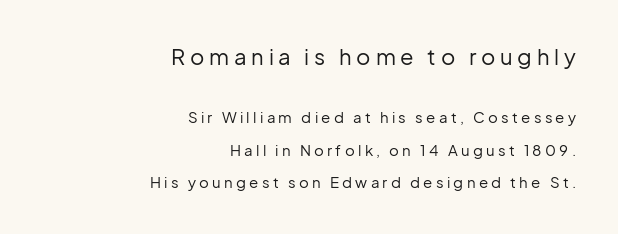
{"italic": "no", "bold": "no", "underline": "no", "align": "right", "line_spacing": "loose", "line_spacing_ratio": 2.16, "letter_spacing": "wide", "letter_spacing_em": 0.22, "larger_block": "first", "size_ratio": 1.47, "glyph_px": 22}
